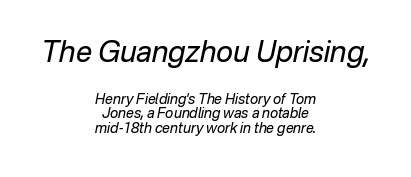
{"italic": "yes", "lean": "right", "slant_degrees": 12, "bold": "no", "weight": "regular", "width": "normal", "stroke_contrast": "low", "x_height": "medium", "monospaced": "no", "underline": "no", "align": "center", "line_spacing": "tight", "line_spacing_ratio": 1.05, "letter_spacing": "normal", "letter_spacing_em": 0.0, "larger_block": "first", "size_ratio": 2.07, "glyph_px": 29}
